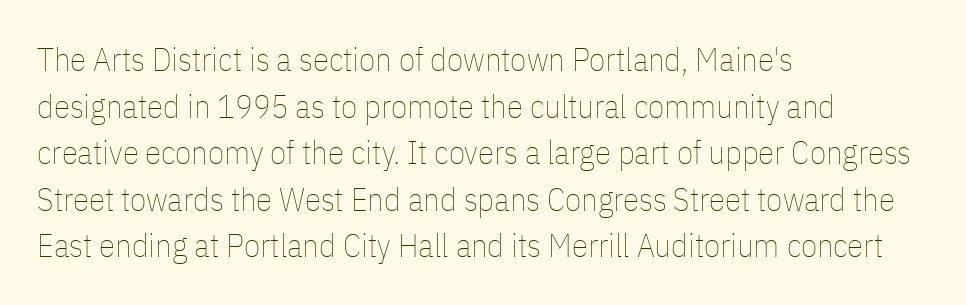
{"italic": "no", "bold": "no", "weight": "thin", "width": "condensed", "stroke_contrast": "low", "x_height": "medium", "monospaced": "no", "underline": "no", "align": "left", "line_spacing": "normal", "line_spacing_ratio": 1.41, "letter_spacing": "normal", "letter_spacing_em": 0.0, "glyph_px": 33}
